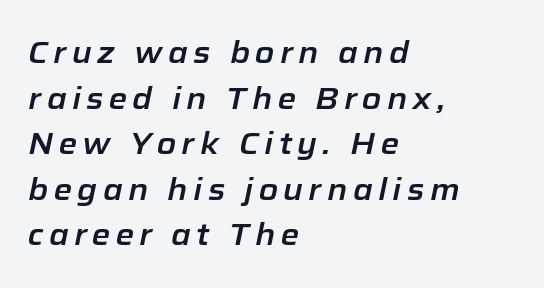
Q: Is the text italic (slanted)? A: Yes, it leans right by about 12 degrees.
Q: Is the text underlined? A: No.
Q: How is the paragraph aligned? A: Left-aligned.
Q: Is the spacing between lines tight, normal or loose? A: Normal.
Q: Width (condensed, normal, or wide)? A: Normal.
Q: Stroke contrast? A: Low.
Q: x-height? A: Medium.
Q: Monospaced? A: No.
